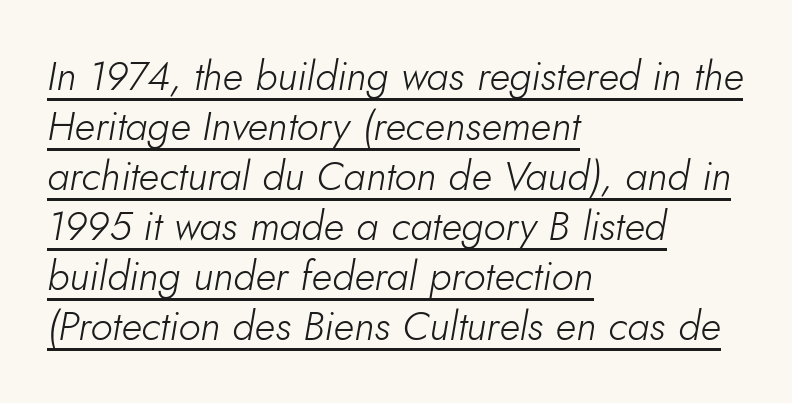
The image shows 41 px light type, italic (leaning right); set left-aligned, line spacing 1.22x, normal letter spacing, underlined; low stroke contrast and a small x-height.
